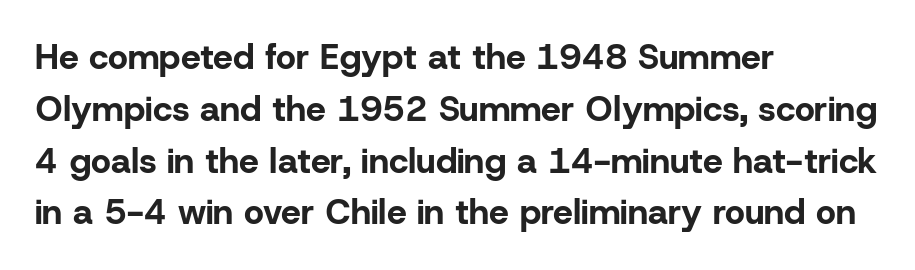
{"serif": "no", "italic": "no", "bold": "yes", "weight": "bold", "width": "normal", "stroke_contrast": "low", "x_height": "medium", "monospaced": "no", "underline": "no", "align": "left", "line_spacing": "normal", "line_spacing_ratio": 1.48, "letter_spacing": "normal", "letter_spacing_em": 0.0, "glyph_px": 35}
